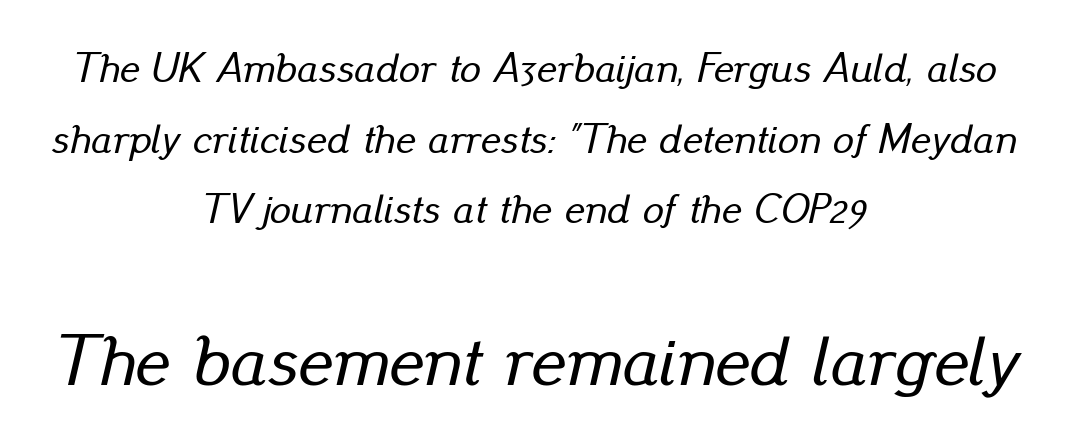
The image shows 73 px text type, italic (leaning right); set centered, normal line spacing (1.68x), normal letter spacing, not underlined; the second (bottom) block is 1.74x larger; low stroke contrast and a small x-height.
